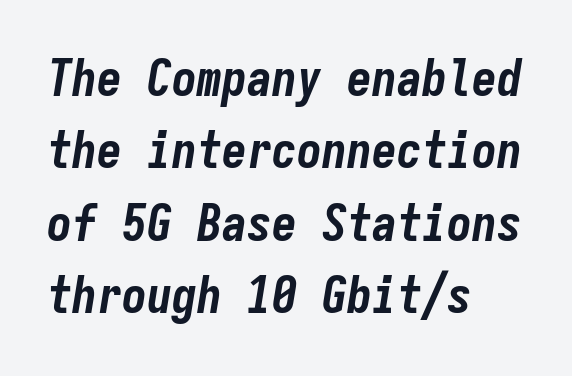
These words are printed bold, with thick strokes throughout. Summary of vertical rhythm: regular, with standard interline spacing. The rendering applies a slant to the glyphs. Characters follow at the spacing the type designer built in.
